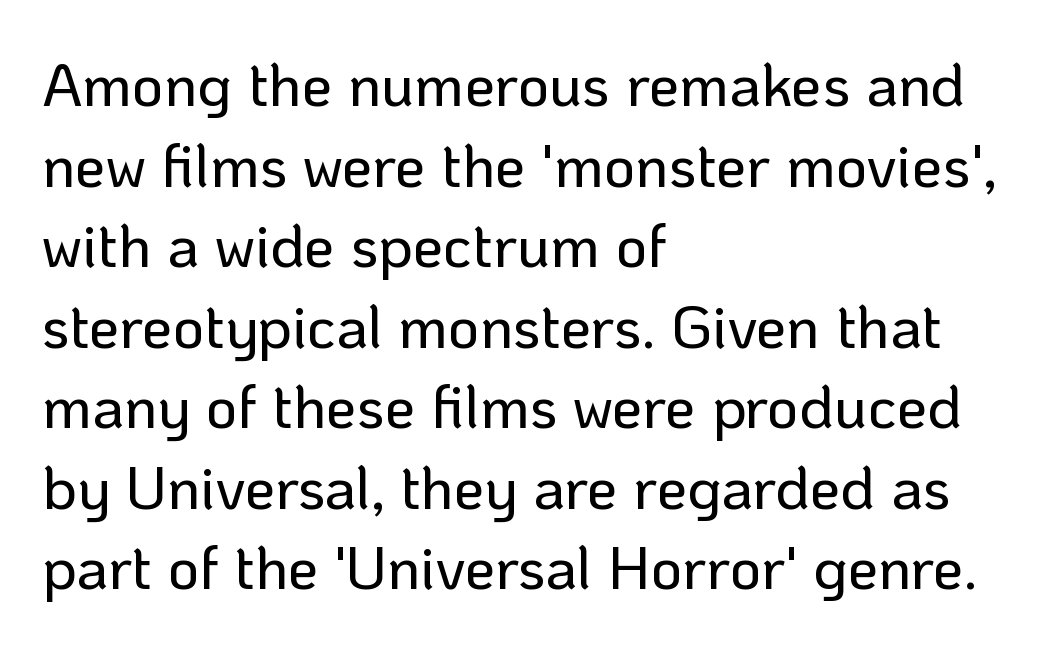
The passage shown has conventional tracking throughout. A roman cut, with each character standing at attention. Each letter keeps its own natural width here, so spacing adapts to shape. All the whitespace from short lines collects on the right. The designer left line spacing at the default. Rule under the text: the space is simply empty.
